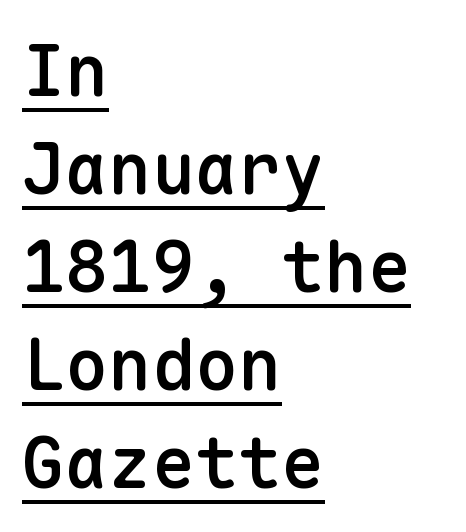
This sample has the even, mechanical cadence of fixed-width lettering. Honestly, the row spacing looks completely unremarkable. This rendering leaves character spacing at its baseline value. Is there an underline? Yes — a line sits under the letters. Every stem runs plumb, perpendicular to the baseline.
